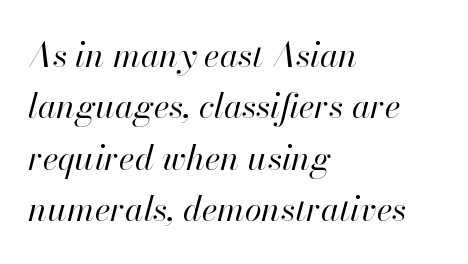
Q: Is the text bold? A: No.
Q: Is the text italic (slanted)? A: Yes, it leans right by about 13 degrees.
Q: Is the text underlined? A: No.
Q: How is the paragraph aligned? A: Left-aligned.
Q: Is the spacing between letters normal or unusually wide? A: Normal.
Q: Is the spacing between lines tight, normal or loose? A: Normal.
Q: Width (condensed, normal, or wide)? A: Normal.
Q: Stroke contrast? A: High.
Q: x-height? A: Small.
Q: Monospaced? A: No.
